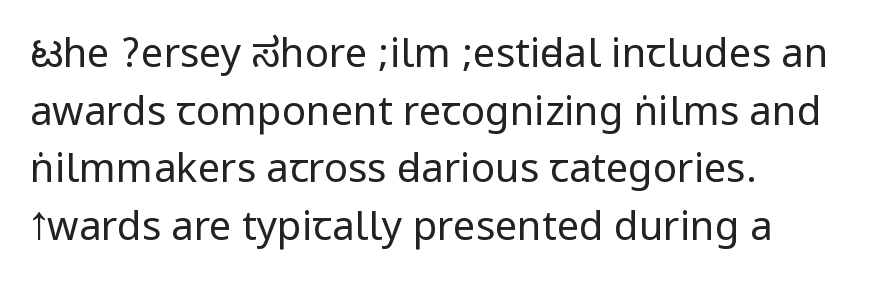
The image shows 40 px regular-weight, condensed sans-serif type, upright; set left-aligned, normal line spacing (1.44x), normal letter spacing, not underlined; low stroke contrast.
